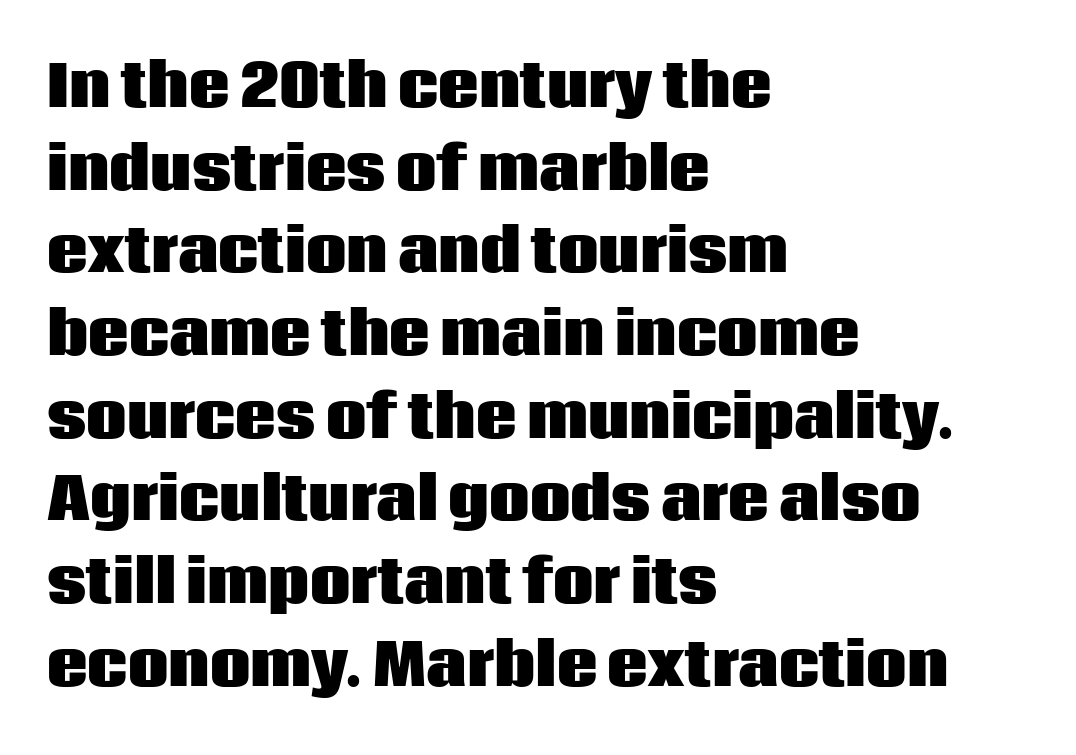
The compositor pushed each line to the left boundary. Looks like regular typesetting: each glyph gets only the width it needs. Posture: vertical. The letters are bold, with thick, heavy strokes. Each new line begins a customary step beneath the previous one.
